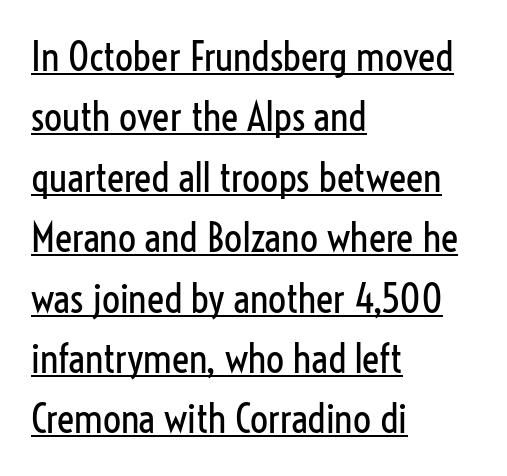
Has an underline been added? It has. The type is set solid horizontally, with unmodified tracking. The vertical gap from one line to the next is medium. A typesetter would call this proportional, since set widths differ per character. Letters have the restrained weight of plain body copy at most.
